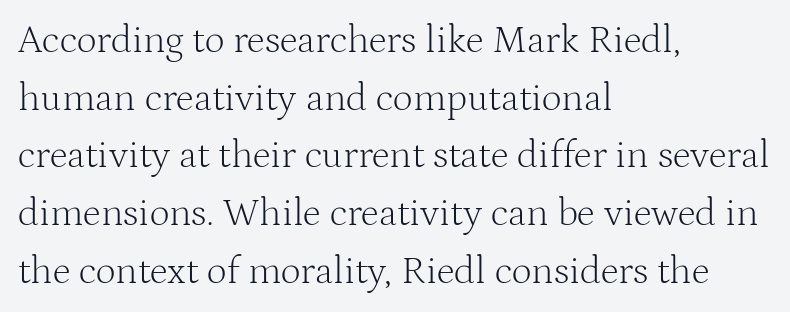
Q: Is the text bold? A: No.
Q: Is the text italic (slanted)? A: No, it is upright.
Q: Is the typeface a serif or a sans-serif typeface? A: Serif.
Q: Is the text underlined? A: No.
Q: How is the paragraph aligned? A: Left-aligned.
Q: Is the spacing between letters normal or unusually wide? A: Normal.
Q: Is the spacing between lines tight, normal or loose? A: Normal.
Q: Width (condensed, normal, or wide)? A: Normal.
Q: Stroke contrast? A: Medium.
Q: x-height? A: Medium.
Q: Monospaced? A: No.
